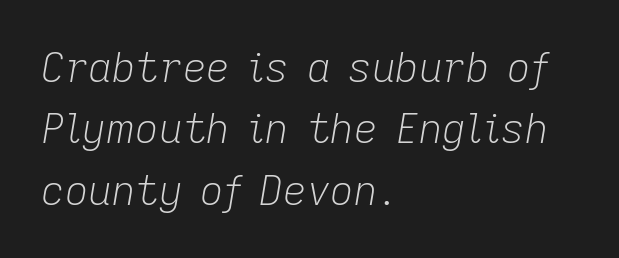
The image shows 41 px light type, italic (leaning right); set left-aligned, normal line spacing (1.5x), normal letter spacing, not underlined; low stroke contrast and a medium x-height.
